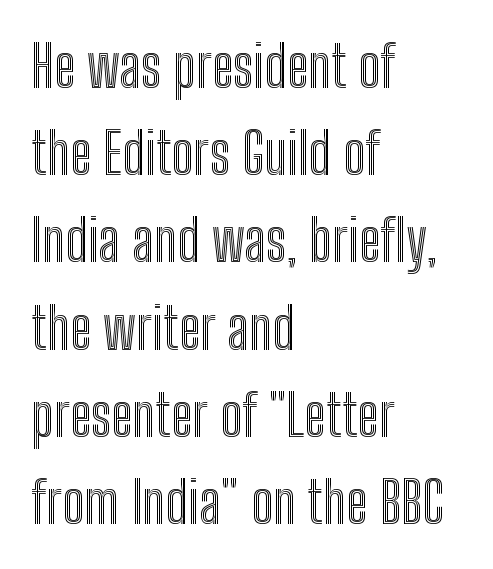
The image shows 57 px condensed type, upright; set left-aligned, normal line spacing (1.53x), normal letter spacing, not underlined; a medium x-height.
